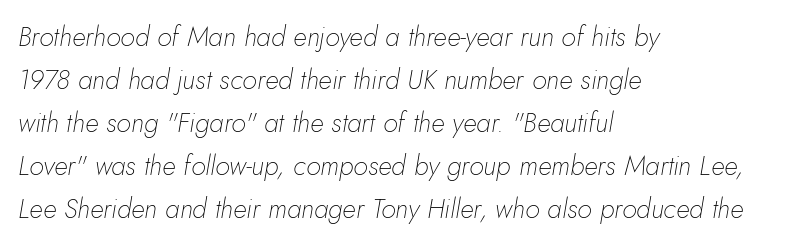
The image shows 27 px text type, italic (leaning right); set left-aligned, normal line spacing (1.59x), normal letter spacing, not underlined.
